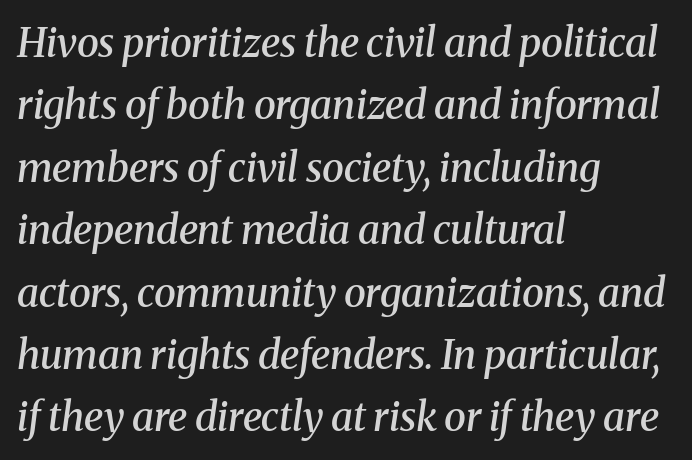
The image shows 40 px semibold serif type, italic (leaning right); set left-aligned, normal line spacing (1.56x), normal letter spacing, not underlined; medium stroke contrast and a medium x-height.
